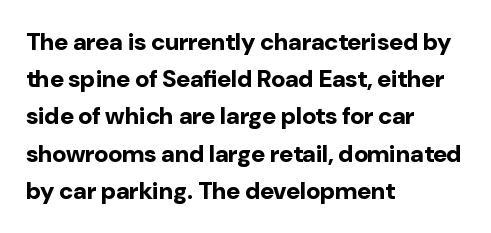
The passage shown has conventional tracking throughout. Underline: absent. The lines in this sample share a left origin and differ only in where they stop. These lines carry a lot of weight — the face is fully bold. Leading: standard. Characters remain perfectly vertical along every line.
